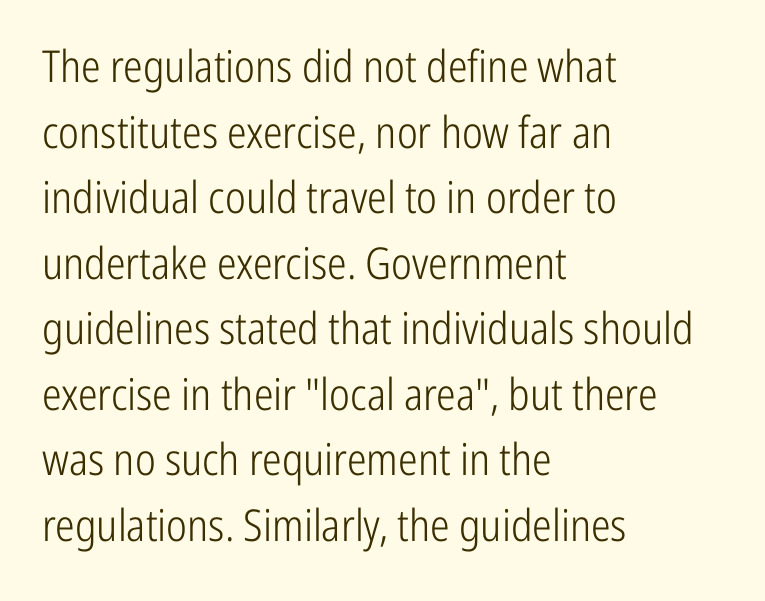
{"serif": "no", "italic": "no", "bold": "no", "weight": "light", "width": "condensed", "stroke_contrast": "low", "x_height": "medium", "monospaced": "no", "underline": "no", "align": "left", "line_spacing": "normal", "line_spacing_ratio": 1.49, "letter_spacing": "normal", "letter_spacing_em": 0.0, "glyph_px": 44}
